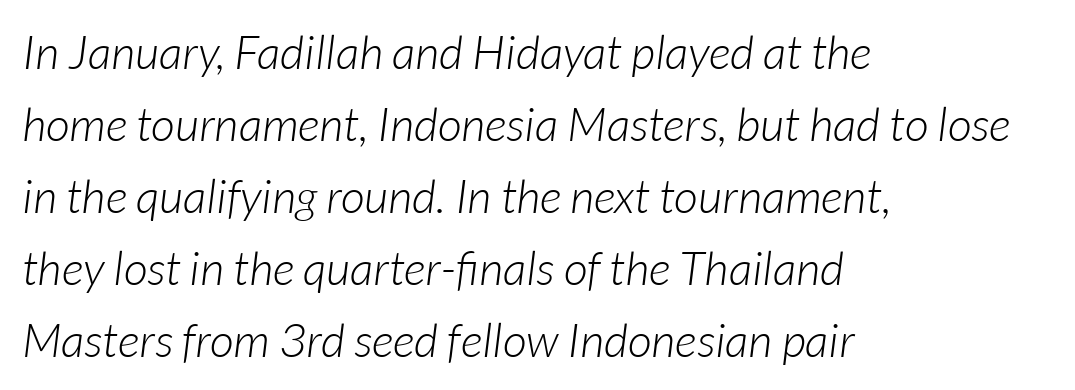
Casual observation: everything's shoved over to the left. A bare baseline throughout the passage. Proportional: the letters do not fall into vertical columns. This sample keeps an unexceptional amount of space between lines.
